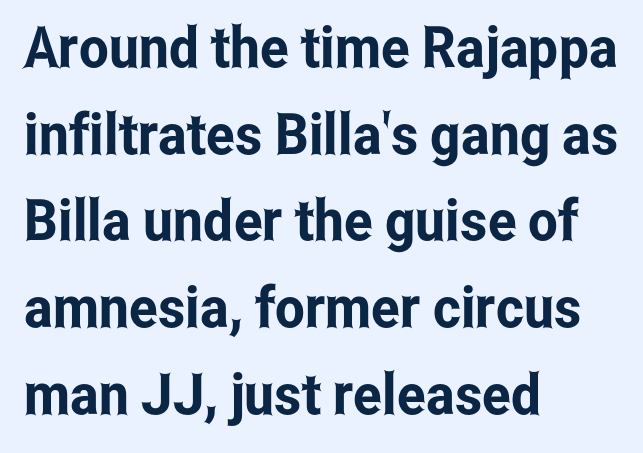
The rows are spaced the way most documents space them. The text block is weighted toward the left margin, trailing off unevenly rightward. The rendering uses natural spacing where letterforms have individual widths. How are the letters spaced? Ordinarily, with no added tracking. Honestly, there is no underline to notice here at all. Grotesque or geometric, the face here clearly has no serifs.
